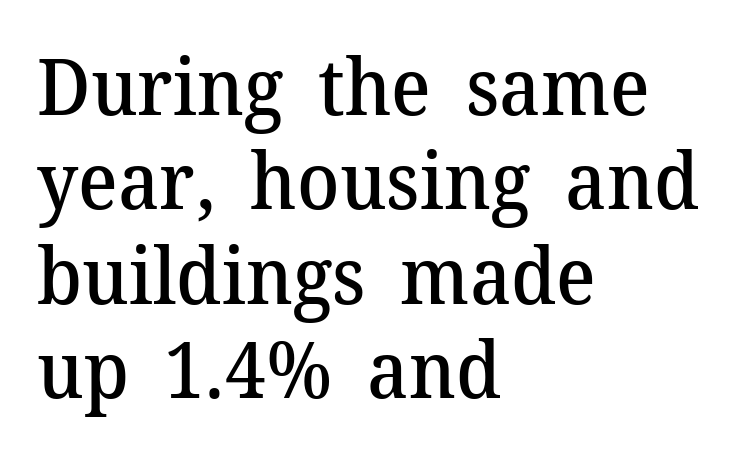
{"serif": "yes", "italic": "no", "bold": "semi", "weight": "semibold", "width": "normal", "stroke_contrast": "medium", "x_height": "medium", "monospaced": "no", "underline": "no", "align": "left", "line_spacing_ratio": 1.21, "letter_spacing": "normal", "letter_spacing_em": 0.0, "glyph_px": 78}
